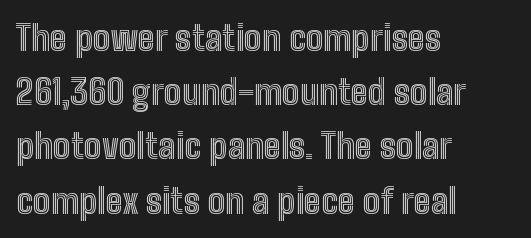
{"italic": "no", "width": "condensed", "x_height": "medium", "monospaced": "no", "underline": "no", "align": "left", "line_spacing": "normal", "line_spacing_ratio": 1.55, "letter_spacing": "normal", "letter_spacing_em": 0.0, "glyph_px": 35}
